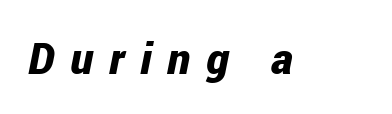
{"italic": "yes", "lean": "right", "slant_degrees": 12, "bold": "yes", "weight": "bold", "width": "condensed", "stroke_contrast": "low", "x_height": "medium", "monospaced": "no", "underline": "no", "letter_spacing": "wide", "letter_spacing_em": 0.37, "glyph_px": 43}
